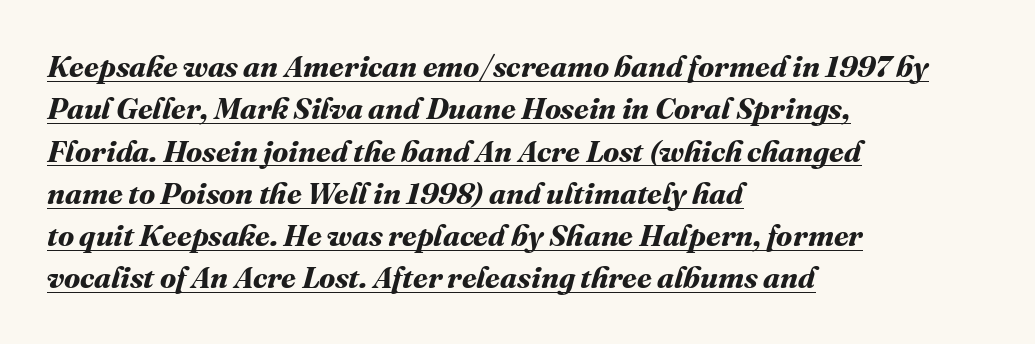
{"bold": "yes", "weight": "bold", "width": "normal", "stroke_contrast": "medium", "x_height": "medium", "monospaced": "no", "underline": "yes", "align": "left", "line_spacing": "normal", "line_spacing_ratio": 1.41, "letter_spacing": "normal", "letter_spacing_em": 0.0, "glyph_px": 30}
